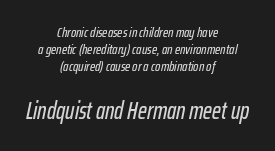
Here the glyphs are tracked normally, forming tight word shapes. Descender tails drop into unmarked territory. Character size in the trailing block exceeds that of the leading block. Does the copy run flush right? No — it is centered line by line. The lettering tilts uniformly, giving the passage an italic look.
